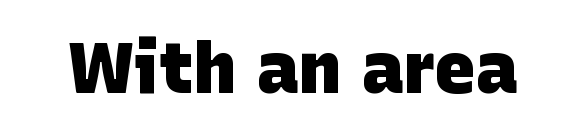
Here the glyphs are tracked normally, forming tight word shapes. This is sans-serif lettering, the kind often seen on screens and signage. The characters look thick and weighty, a clear bold. Decoration check: the copy has no underline. Each letter keeps its own natural width here, so spacing adapts to shape.
